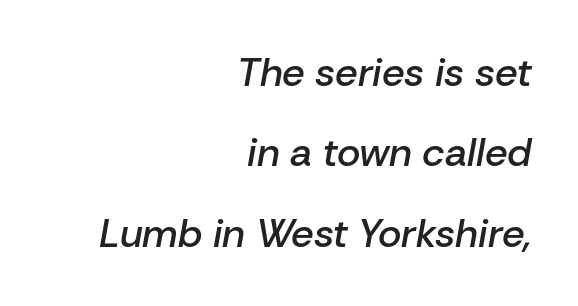
{"italic": "yes", "lean": "right", "slant_degrees": 10, "bold": "semi", "weight": "semibold", "width": "normal", "stroke_contrast": "low", "x_height": "medium", "monospaced": "no", "underline": "no", "align": "right", "line_spacing": "loose", "line_spacing_ratio": 2.01, "letter_spacing": "normal", "letter_spacing_em": 0.0, "glyph_px": 40}
